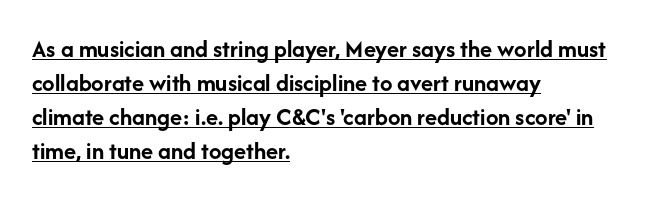
Q: Is the text bold? A: Yes.
Q: Is the text italic (slanted)? A: No, it is upright.
Q: Is the text underlined? A: Yes.
Q: How is the paragraph aligned? A: Left-aligned.
Q: Is the spacing between letters normal or unusually wide? A: Normal.
Q: Is the spacing between lines tight, normal or loose? A: Normal.
